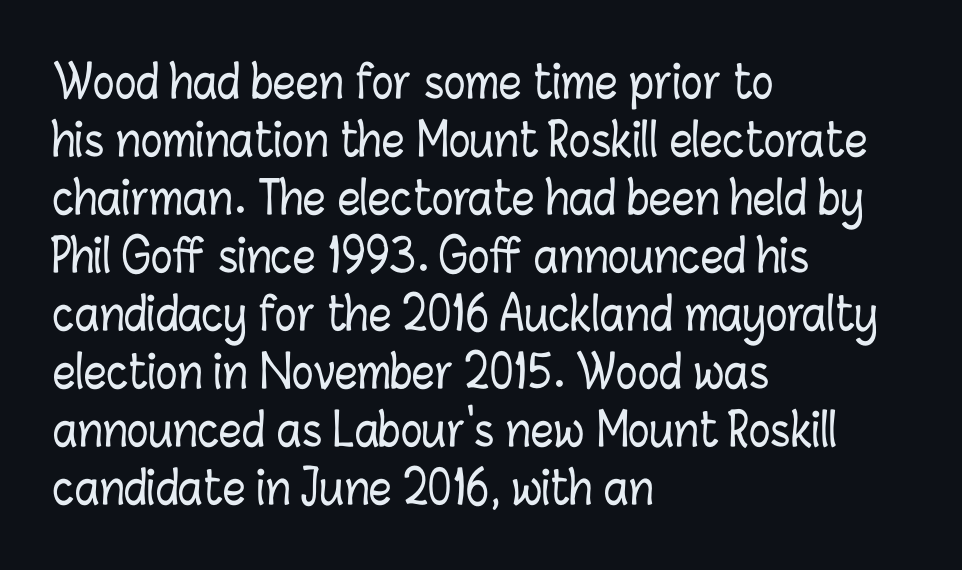
The image shows 45 px condensed type, upright; set left-aligned, normal line spacing (1.29x), normal letter spacing, not underlined; low stroke contrast and a medium x-height.
